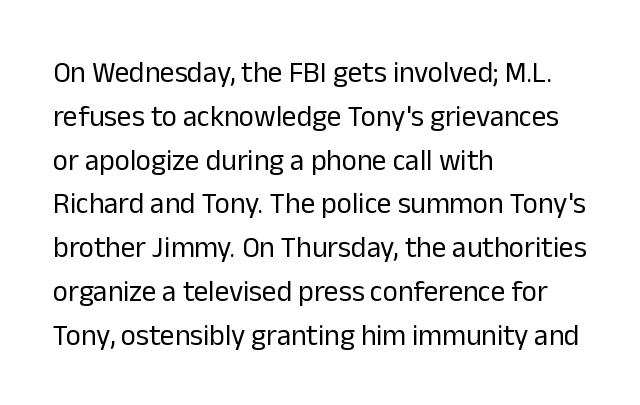
Q: Is the text bold? A: No.
Q: Is the text italic (slanted)? A: No, it is upright.
Q: Is the typeface a serif or a sans-serif typeface? A: Sans-serif.
Q: Is the text underlined? A: No.
Q: How is the paragraph aligned? A: Left-aligned.
Q: Is the spacing between letters normal or unusually wide? A: Normal.
Q: Is the spacing between lines tight, normal or loose? A: Normal.
Q: Width (condensed, normal, or wide)? A: Normal.
Q: Stroke contrast? A: Low.
Q: x-height? A: Medium.
Q: Monospaced? A: No.
